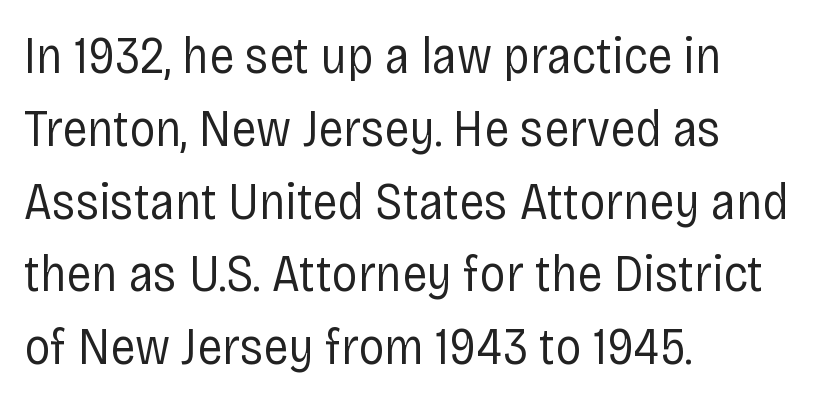
Q: Is the text bold? A: No.
Q: Is the text italic (slanted)? A: No, it is upright.
Q: Is the typeface a serif or a sans-serif typeface? A: Sans-serif.
Q: Is the text underlined? A: No.
Q: How is the paragraph aligned? A: Left-aligned.
Q: Is the spacing between letters normal or unusually wide? A: Normal.
Q: Is the spacing between lines tight, normal or loose? A: Normal.
Q: Width (condensed, normal, or wide)? A: Condensed.
Q: Stroke contrast? A: Low.
Q: x-height? A: Large.
Q: Monospaced? A: No.
